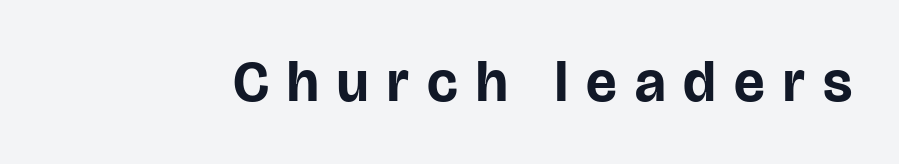
{"serif": "no", "italic": "no", "bold": "yes", "weight": "bold", "width": "normal", "stroke_contrast": "low", "x_height": "large", "monospaced": "no", "underline": "no", "letter_spacing": "wide", "letter_spacing_em": 0.32, "glyph_px": 57}
